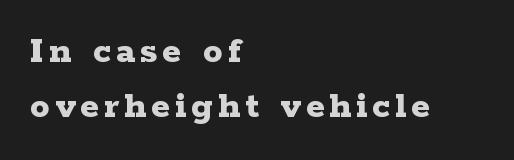
Spacing verdict: proportional, widths tailored to each character. The baseline area is clear. Posture: straight, roman, zero tilt. Typeset ragged right — the left edge is the straight one.
